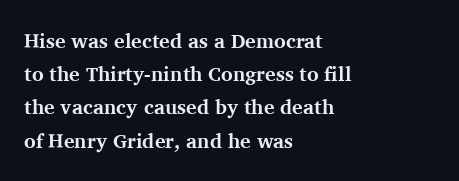
No italicization has been applied; the sample stays upright. The passage shown has conventional tracking throughout. Check the space under the baseline: it is left empty. Whoever set this chose a conventional vertical rhythm. Set as a true bold cut, around the 700 mark.
